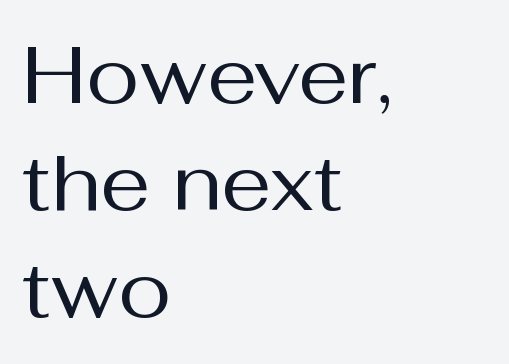
{"serif": "no", "italic": "no", "bold": "no", "weight": "regular", "width": "normal", "stroke_contrast": "medium", "x_height": "medium", "monospaced": "no", "underline": "no", "align": "left", "line_spacing": "normal", "line_spacing_ratio": 1.34, "letter_spacing": "normal", "letter_spacing_em": 0.0, "glyph_px": 80}
